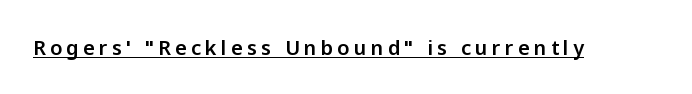
Q: Is the text italic (slanted)? A: No, it is upright.
Q: Is the text underlined? A: Yes.
Q: Is the spacing between letters normal or unusually wide? A: Unusually wide.
